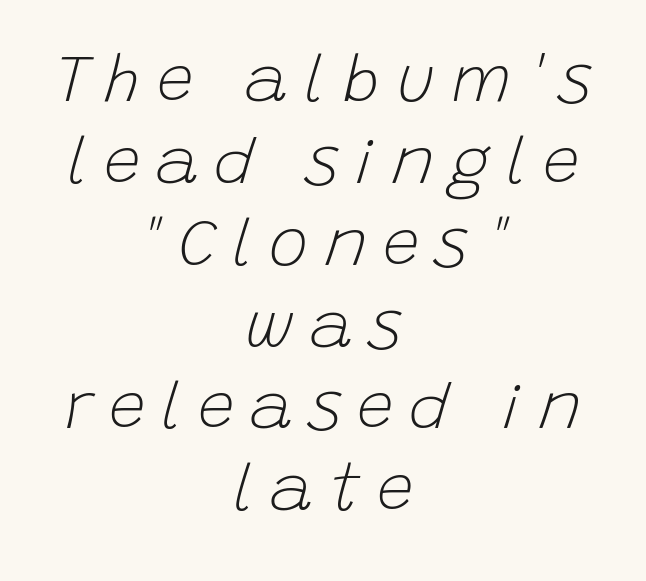
Designer's note — italics engaged. The cut favours lightness, reaching ordinary text weight at its darkest. Layout note: lines centered. The specimen omits any rule beneath the text block's lines. Do the characters align in a grid? No, the font is proportional. Here the glyphs are tracked loosely, breaking word shapes into spaced letters.
